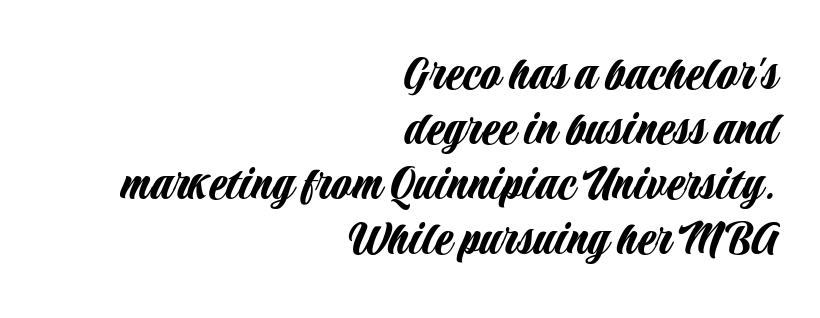
Leading: reduced. Check under the words: just untouched page. The rendering uses natural spacing where letterforms have individual widths. Letterform terminals end flat and unadorned throughout the passage.
